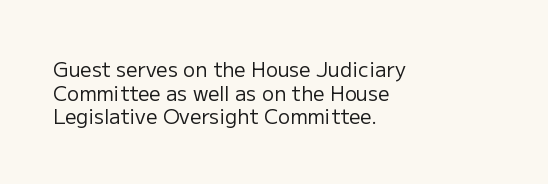
{"italic": "no", "bold": "no", "underline": "no", "align": "left", "line_spacing_ratio": 1.18, "letter_spacing": "normal", "letter_spacing_em": 0.0, "glyph_px": 20}
